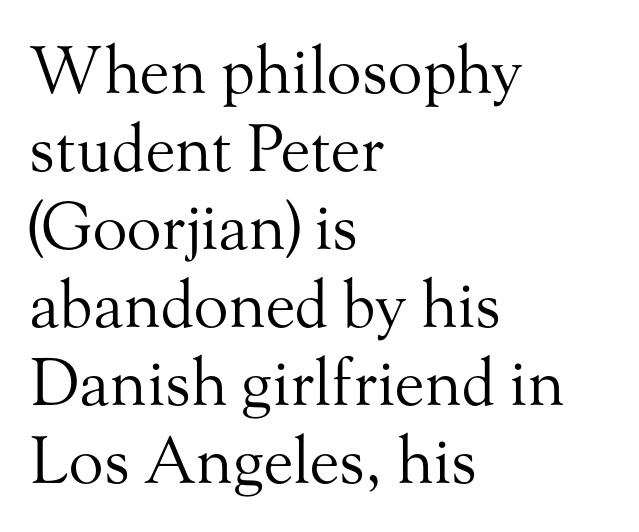
Decoration check: the copy has no underline. Caption: face not bold, strokes unweighted. This sample is left-justified, so line endings fall wherever the words run out. Posture: upright roman. Tracking value appears to be zero — textbook default spacing.
